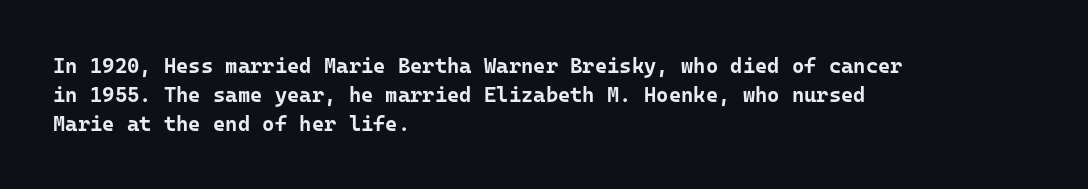
The lines are quadded left. These lines keep a tight, regular rhythm from letter to letter. The gap between lines stays unmarked. It's the straight-up-and-down kind of type. The rendering uses a moderate line-height, typical for paragraphs. Pretty heavy lettering here — definitely bold.
